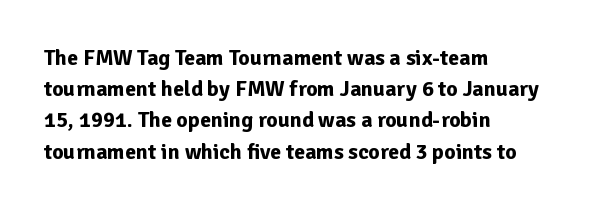
In CSS terms this would be text-align: left. Baseline-to-baseline distance is the conventional proportion of letter height. Notice how the stems are strictly vertical — no italics here. The space beneath each line is pristine and unruled. Spacing between characters is what you'd get straight out of the box. The passage shown is emphatically bold.
